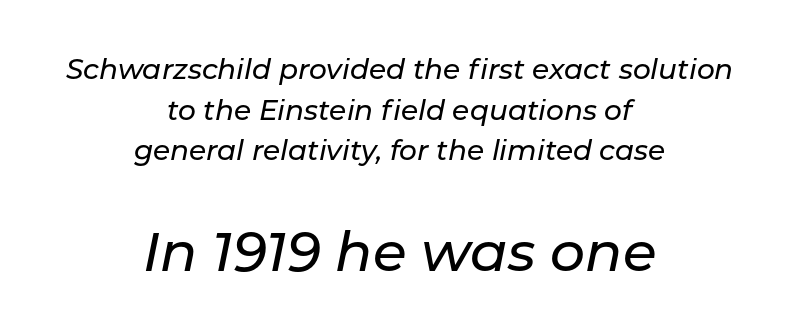
{"italic": "yes", "lean": "right", "slant_degrees": 11, "width": "normal", "stroke_contrast": "low", "x_height": "medium", "monospaced": "no", "underline": "no", "align": "center", "line_spacing": "normal", "line_spacing_ratio": 1.45, "letter_spacing": "normal", "letter_spacing_em": 0.0, "larger_block": "second", "size_ratio": 1.96, "glyph_px": 55}
